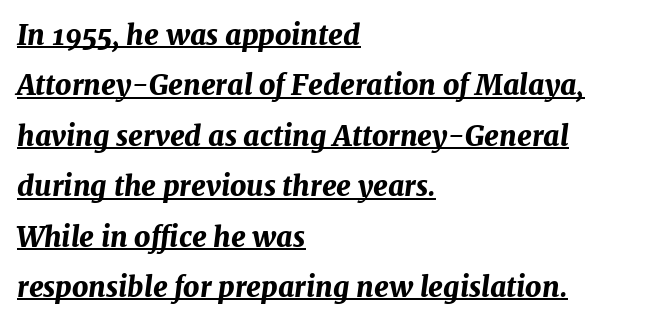
The image shows 28 px bold type, italic (leaning right); set left-aligned, line spacing 1.8x, normal letter spacing, underlined; medium stroke contrast and a medium x-height.
